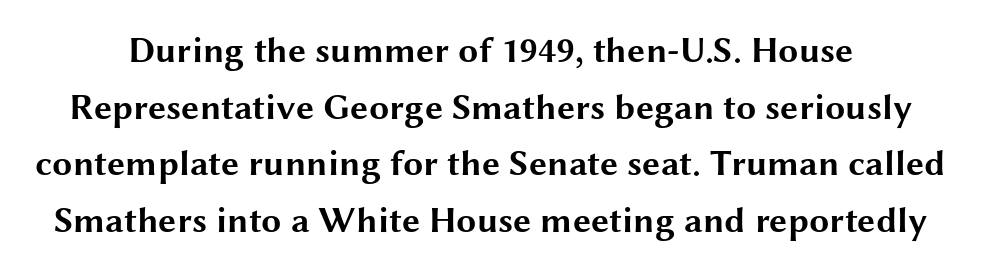
Quick note: not italic, upright. Bold? Absolutely — the strokes are thick and heavy. Bare-footed words on every line. You could not count columns in this text — the font is proportionally spaced.
